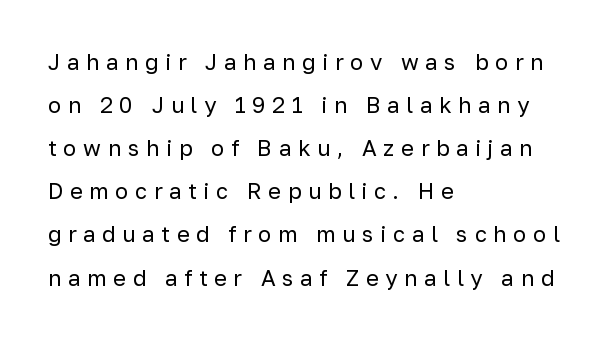
Compared with typical paragraphs, the rows here are farther apart. Designer's note — italics off, roman on. Stem width sits at or under what a default text font uses. The setting favours the left margin, as ordinary paragraphs usually do. Each word looks stretched out because of the extra space between its letters. Letters rest on an invisible, unmarked baseline.
